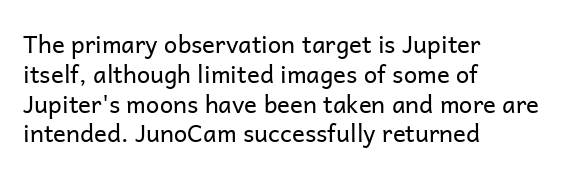
The image shows 24 px text type, upright; set left-aligned, line spacing 1.24x, normal letter spacing, not underlined.
